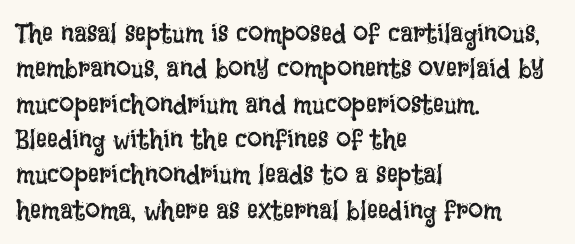
{"italic": "no", "bold": "no", "underline": "no", "align": "left", "line_spacing": "normal", "line_spacing_ratio": 1.31, "letter_spacing": "normal", "letter_spacing_em": 0.0, "glyph_px": 27}
